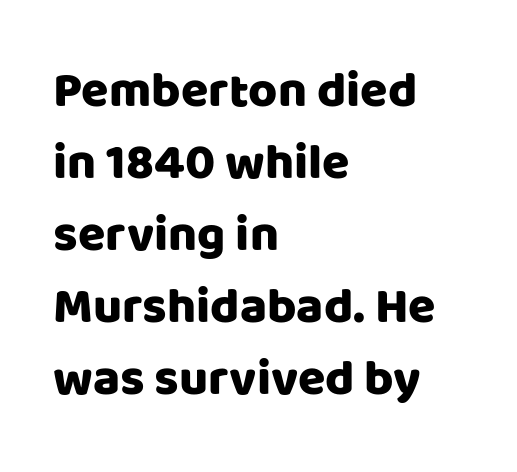
{"serif": "no", "italic": "no", "width": "normal", "stroke_contrast": "low", "x_height": "large", "monospaced": "no", "underline": "no", "align": "left", "line_spacing": "normal", "line_spacing_ratio": 1.44, "letter_spacing": "normal", "letter_spacing_em": 0.0, "glyph_px": 50}
